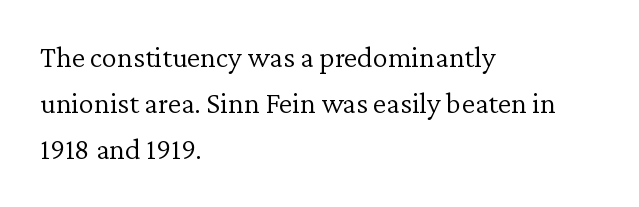
The image shows 30 px light serif type, upright; set left-aligned, normal line spacing (1.54x), normal letter spacing, not underlined; low stroke contrast and a medium x-height.
